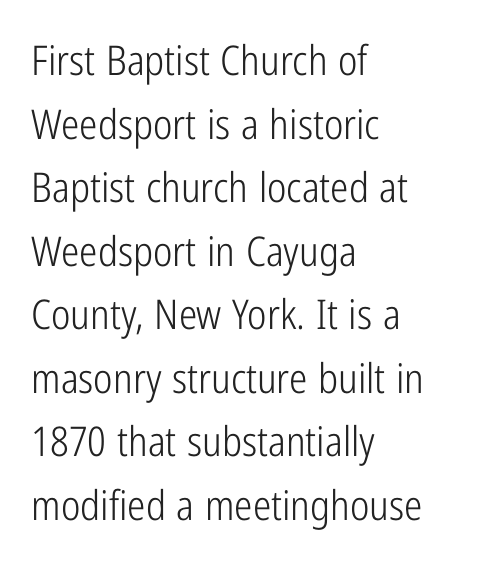
The foot of each line stays bare and open. One-word summary of the alignment: left. The characters display no serif detailing; their extremities are plain. This reads as an unemphasized weight, regular at the heaviest.
